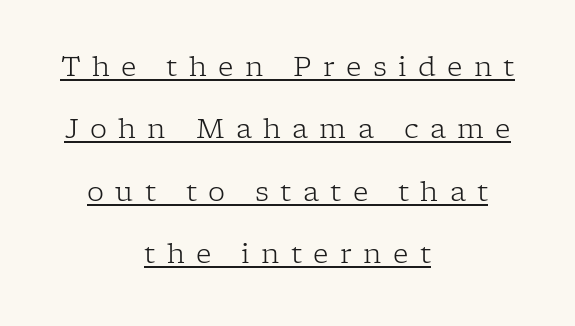
The image shows 27 px text type, upright; set centered, loose line spacing (2.31x), unusually wide letter spacing (+0.42 em), underlined.
